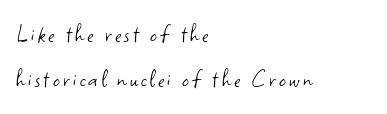
Q: Is the text bold? A: No.
Q: Is the text italic (slanted)? A: Yes.
Q: Is the text underlined? A: No.
Q: How is the paragraph aligned? A: Left-aligned.
Q: Is the spacing between lines tight, normal or loose? A: Normal.
